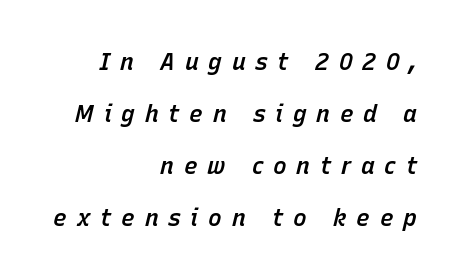
Every letter is mildly thick-stroked: semibold rather than bold. Notice how the passage keeps a crisp vertical edge on the right only. This sample trades compactness for vertical openness between lines. Is the letter spacing exaggerated? Yes — the characters are pushed far apart.
